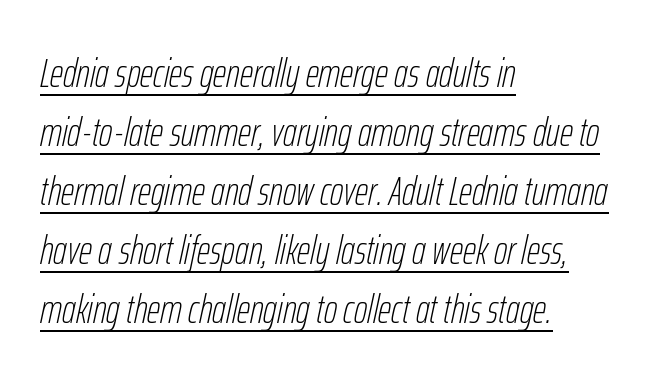
The letters look calm and open, with moderate or lighter stems. There's an unmistakable incline to the writing here. Every row of glyphs begins at an identical x-position on the left. The rendering uses natural spacing where letterforms have individual widths.
